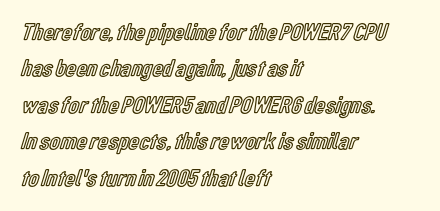
{"underline": "no", "align": "left", "line_spacing": "normal", "line_spacing_ratio": 1.52, "letter_spacing": "normal", "letter_spacing_em": 0.0, "glyph_px": 24}
